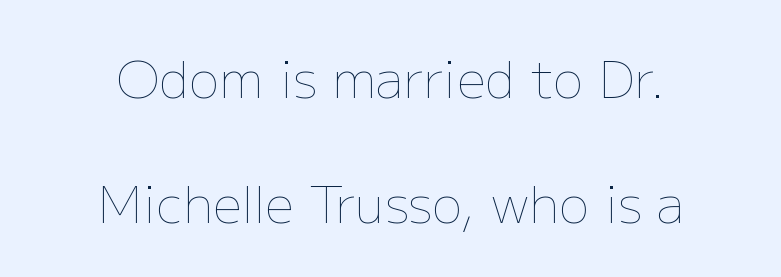
The image shows 51 px thin type, upright; set centered, loose line spacing (2.46x), normal letter spacing, not underlined; low stroke contrast and a medium x-height.
